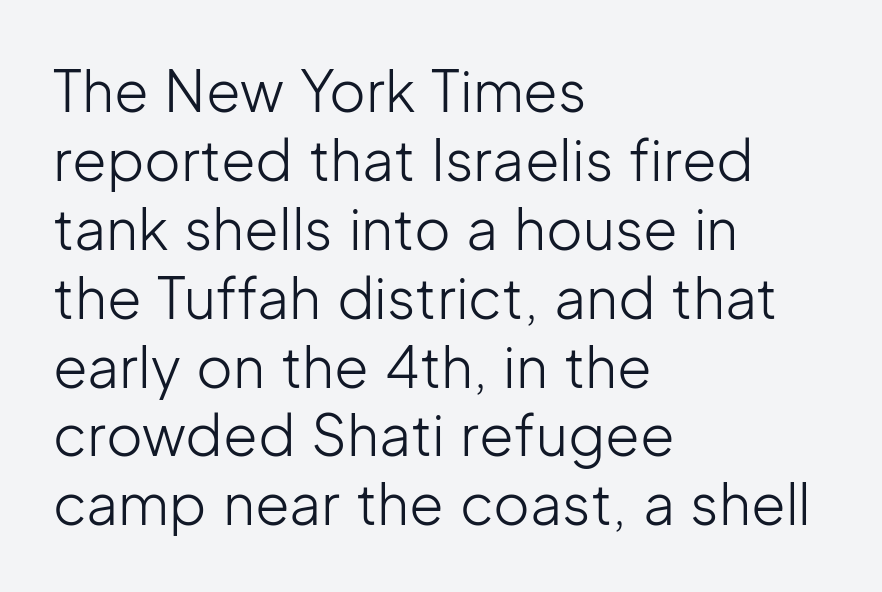
Q: Is the text bold? A: No.
Q: Is the text italic (slanted)? A: No, it is upright.
Q: Is the typeface a serif or a sans-serif typeface? A: Sans-serif.
Q: Is the text underlined? A: No.
Q: How is the paragraph aligned? A: Left-aligned.
Q: Is the spacing between letters normal or unusually wide? A: Normal.
Q: Width (condensed, normal, or wide)? A: Normal.
Q: Stroke contrast? A: Low.
Q: x-height? A: Medium.
Q: Monospaced? A: No.
